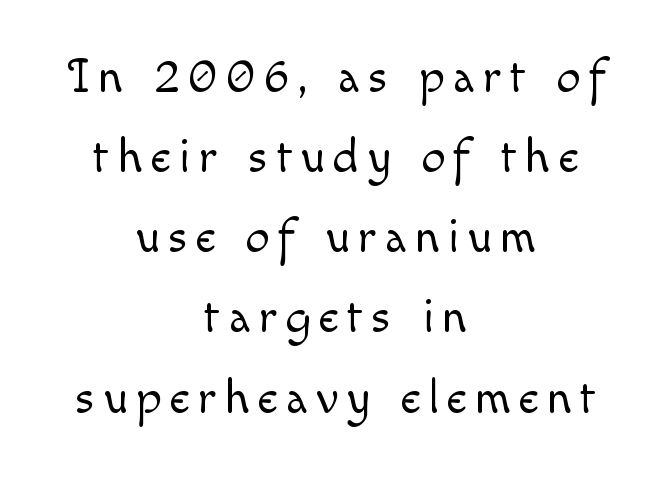
{"italic": "no", "bold": "no", "weight": "light", "width": "normal", "x_height": "small", "monospaced": "no", "underline": "no", "align": "center", "line_spacing": "normal", "line_spacing_ratio": 1.67, "glyph_px": 48}
